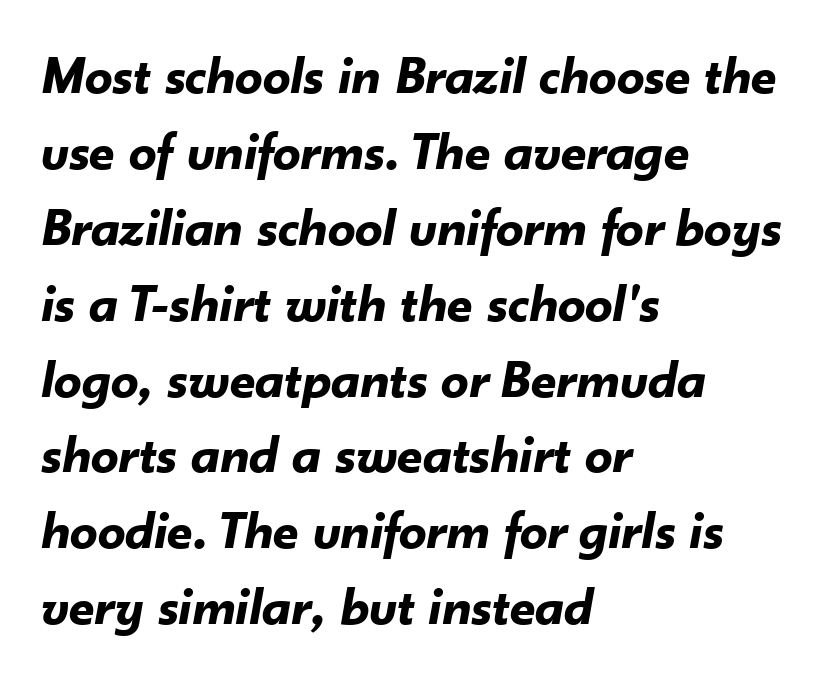
The image shows 55 px bold type, italic (leaning right); set left-aligned, normal line spacing (1.38x), normal letter spacing, not underlined; low stroke contrast and a small x-height.
